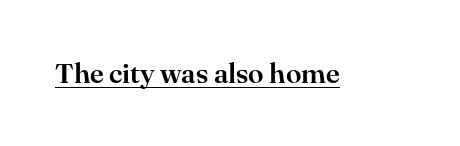
Each line of the rendering has a horizontal stroke beneath the glyphs. Posture: upright roman. A typesetter would label this face a serif. Students, note that the glyphs here touch the page at normal intervals. Do the characters align in a grid? No, the font is proportional.
